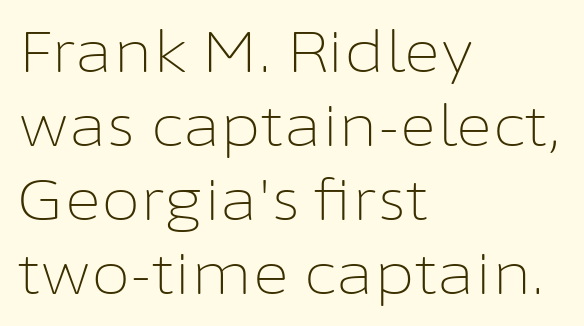
Q: Is the text bold? A: No.
Q: Is the text italic (slanted)? A: No, it is upright.
Q: Is the typeface a serif or a sans-serif typeface? A: Sans-serif.
Q: Is the text underlined? A: No.
Q: How is the paragraph aligned? A: Left-aligned.
Q: Is the spacing between letters normal or unusually wide? A: Normal.
Q: Is the spacing between lines tight, normal or loose? A: Normal.
Q: Width (condensed, normal, or wide)? A: Normal.
Q: Stroke contrast? A: Low.
Q: x-height? A: Medium.
Q: Monospaced? A: No.
